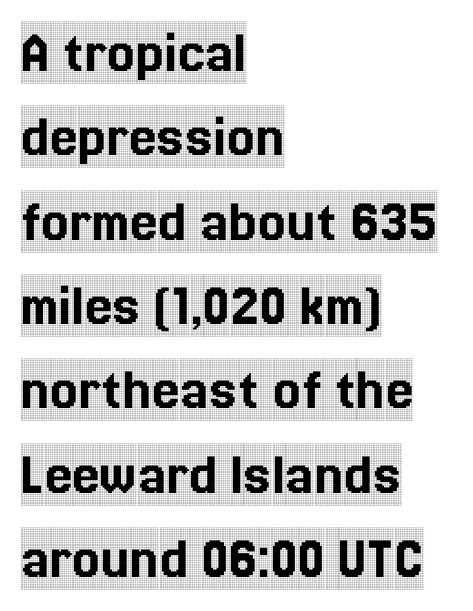
The image shows 62 px condensed serif type, upright; set left-aligned, normal line spacing (1.36x), normal letter spacing, not underlined; a large x-height.
